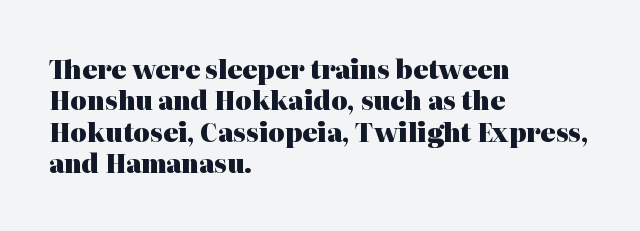
Q: Is the text bold? A: Yes.
Q: Is the text italic (slanted)? A: No, it is upright.
Q: Is the text underlined? A: No.
Q: How is the paragraph aligned? A: Left-aligned.
Q: Is the spacing between letters normal or unusually wide? A: Normal.
Q: Is the spacing between lines tight, normal or loose? A: Normal.
